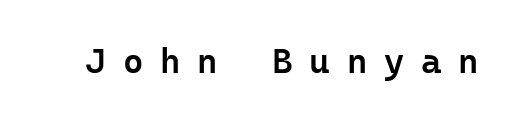
{"serif": "no", "italic": "no", "bold": "semi", "weight": "semibold", "width": "normal", "stroke_contrast": "low", "x_height": "medium", "underline": "no", "letter_spacing": "wide", "letter_spacing_em": 0.48, "glyph_px": 35}
